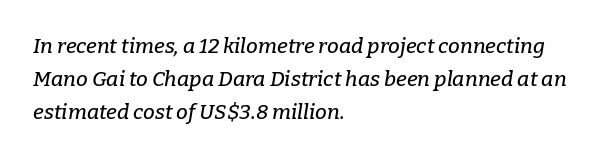
Q: Is the text italic (slanted)? A: Yes, it leans right by about 9 degrees.
Q: Is the text underlined? A: No.
Q: How is the paragraph aligned? A: Left-aligned.
Q: Is the spacing between letters normal or unusually wide? A: Normal.
Q: Is the spacing between lines tight, normal or loose? A: Normal.
